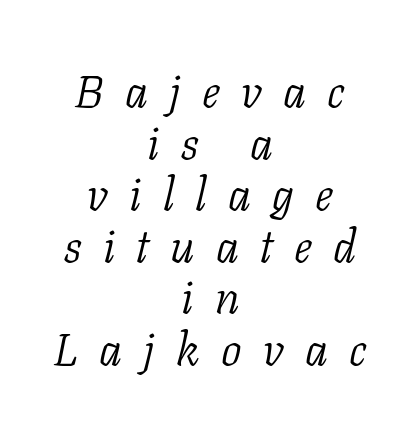
Horizontal bands of white between lines are thin slivers. Think of a printed novel: that variable character pitch is what you see here. Lines of text with bare space underneath. The letterforms stand isolated, each surrounded by extra space.
